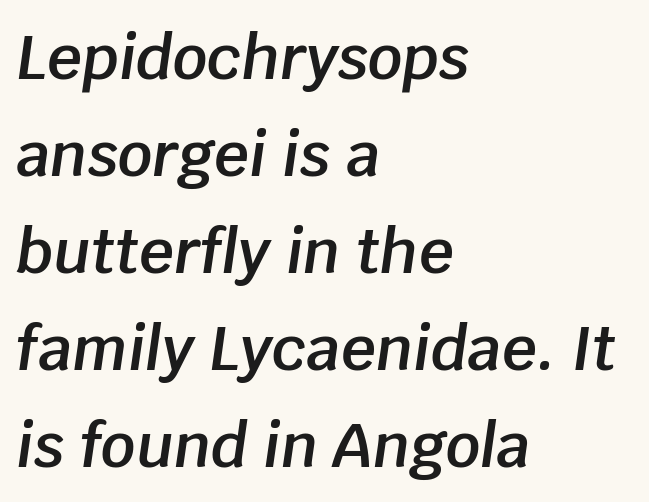
Q: Is the text bold? A: Semi-bold.
Q: Is the text italic (slanted)? A: Yes, it leans right by about 8 degrees.
Q: Is the text underlined? A: No.
Q: How is the paragraph aligned? A: Left-aligned.
Q: Is the spacing between letters normal or unusually wide? A: Normal.
Q: Is the spacing between lines tight, normal or loose? A: Normal.
Q: Width (condensed, normal, or wide)? A: Normal.
Q: Stroke contrast? A: Low.
Q: x-height? A: Large.
Q: Monospaced? A: No.
